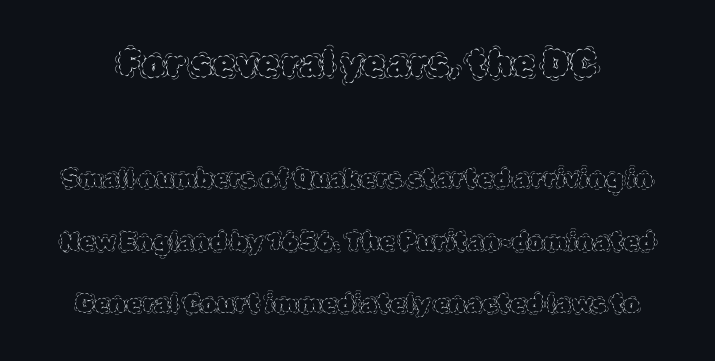
The image shows 37 px thin type, upright; set loose line spacing (2.5x), normal letter spacing, not underlined; the first (top) block is 1.48x larger; a large x-height.
